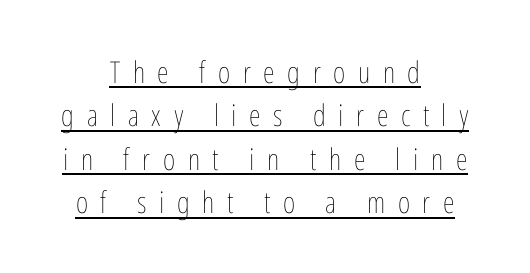
{"italic": "no", "bold": "no", "weight": "thin", "width": "condensed", "stroke_contrast": "low", "x_height": "medium", "monospaced": "no", "underline": "yes", "align": "center", "line_spacing": "normal", "line_spacing_ratio": 1.45, "letter_spacing": "wide", "letter_spacing_em": 0.42, "glyph_px": 30}
